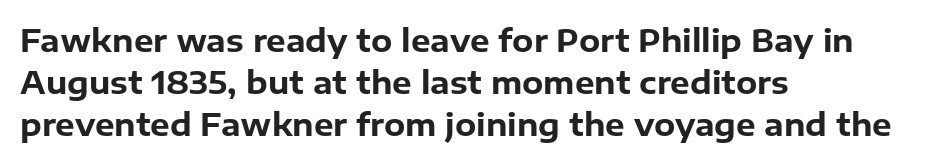
You can tell it's not italic because the verticals are truly vertical. The rows are spaced the way most documents space them. The type is set solid horizontally, with unmodified tracking. Clear beneath every line of the passage.
